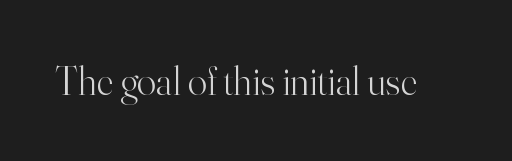
Q: Is the text bold? A: No.
Q: Is the text italic (slanted)? A: No, it is upright.
Q: Is the typeface a serif or a sans-serif typeface? A: Serif.
Q: Is the text underlined? A: No.
Q: Is the spacing between letters normal or unusually wide? A: Normal.
Q: Width (condensed, normal, or wide)? A: Normal.
Q: Stroke contrast? A: High.
Q: x-height? A: Small.
Q: Monospaced? A: No.
